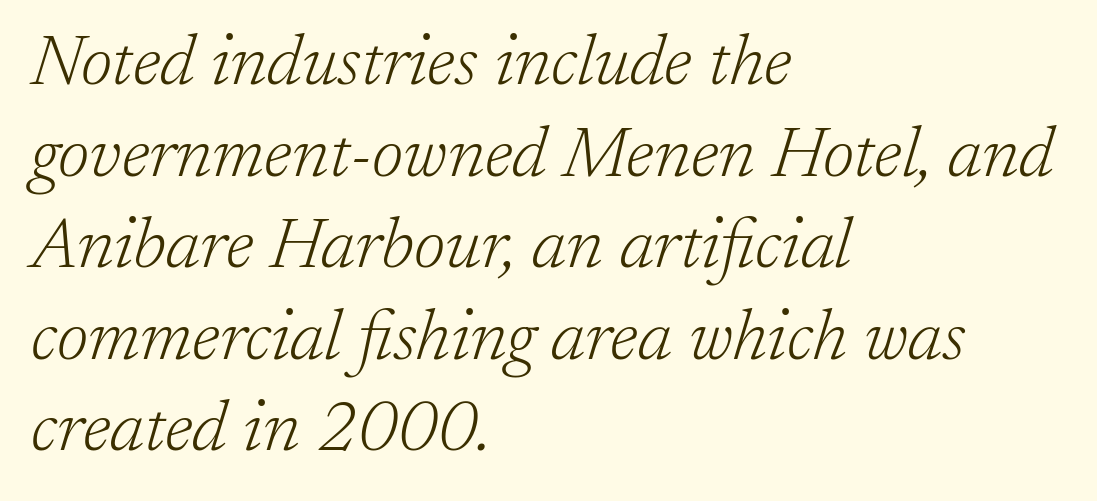
The image shows 71 px light serif type, italic (leaning right); set left-aligned, normal line spacing (1.29x), normal letter spacing, not underlined; low stroke contrast and a medium x-height.
